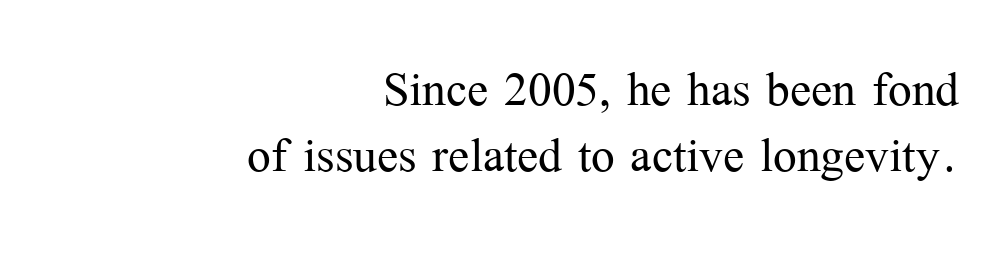
The rendering keeps characters at their native spacing. Horizontally, the lines are justified to the trailing edge only. Each letter keeps its own natural width here, so spacing adapts to shape. Every stem runs plumb, perpendicular to the baseline. What kind of face is this? One with serifs. Baseline-to-baseline distance is barely more than the letter height.
